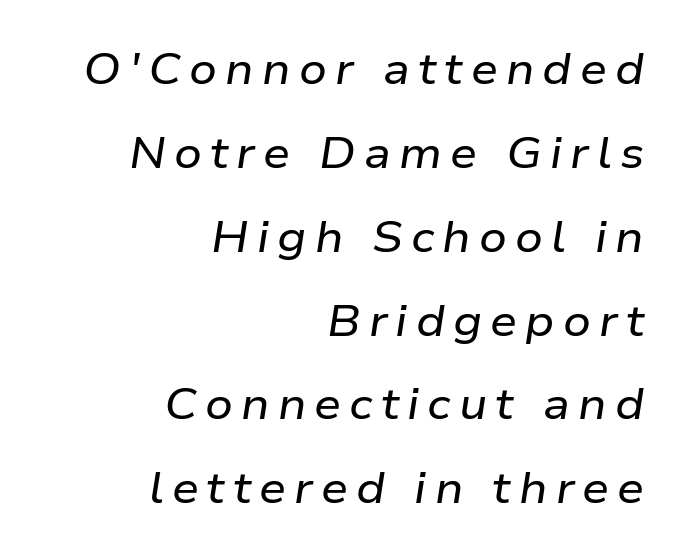
{"italic": "yes", "lean": "right", "slant_degrees": 9, "width": "wide", "stroke_contrast": "low", "x_height": "medium", "monospaced": "no", "underline": "no", "align": "right", "line_spacing": "loose", "line_spacing_ratio": 1.95, "glyph_px": 43}
